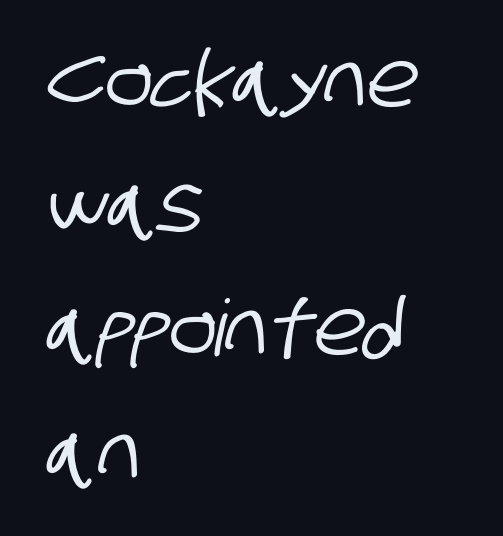
Q: Is the typeface a serif or a sans-serif typeface? A: Sans-serif.
Q: Is the text underlined? A: No.
Q: How is the paragraph aligned? A: Left-aligned.
Q: Is the spacing between letters normal or unusually wide? A: Normal.
Q: Is the spacing between lines tight, normal or loose? A: Normal.
Q: Width (condensed, normal, or wide)? A: Condensed.
Q: Stroke contrast? A: Low.
Q: x-height? A: Large.
Q: Monospaced? A: No.
